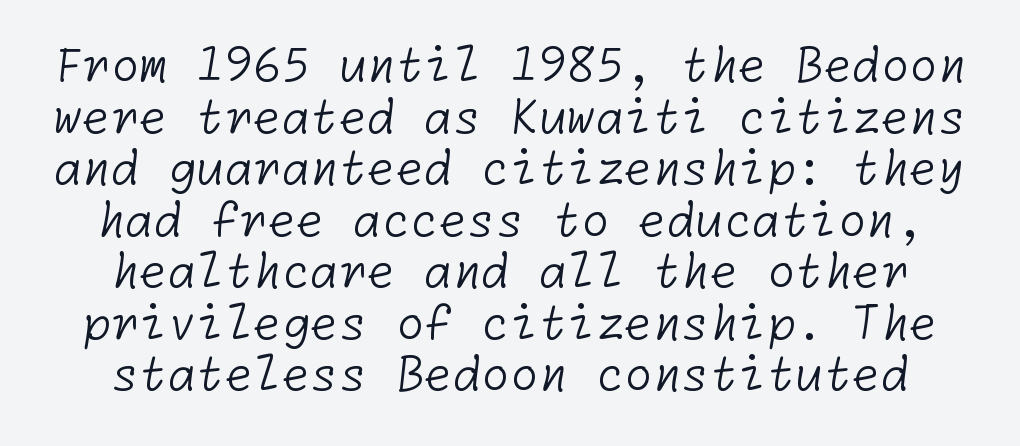
Q: Is the text bold? A: No.
Q: Is the typeface a serif or a sans-serif typeface? A: Sans-serif.
Q: Is the text underlined? A: No.
Q: Is the spacing between letters normal or unusually wide? A: Normal.
Q: Is the spacing between lines tight, normal or loose? A: Tight.
Q: Width (condensed, normal, or wide)? A: Normal.
Q: Stroke contrast? A: Low.
Q: x-height? A: Medium.
